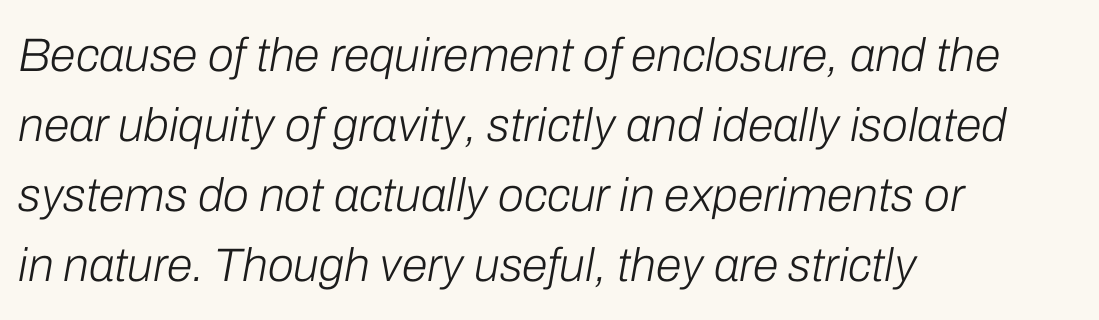
{"italic": "yes", "lean": "right", "slant_degrees": 10, "bold": "no", "weight": "light", "width": "normal", "stroke_contrast": "low", "x_height": "medium", "monospaced": "no", "underline": "no", "align": "left", "line_spacing": "normal", "line_spacing_ratio": 1.49, "letter_spacing": "normal", "letter_spacing_em": 0.0, "glyph_px": 47}
